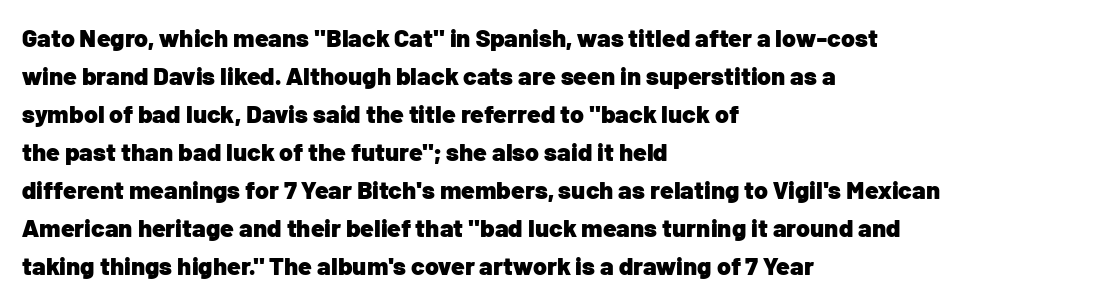
The image shows 25 px bold type, upright; set left-aligned, normal line spacing (1.52x), normal letter spacing, not underlined.
